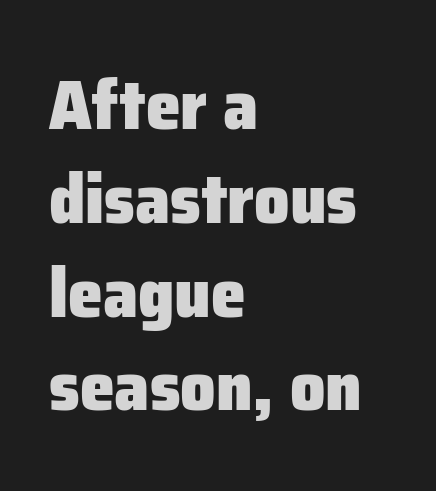
The image shows 70 px heavy sans-serif type, upright; set left-aligned, normal line spacing (1.34x), normal letter spacing, not underlined; low stroke contrast and a medium x-height.
